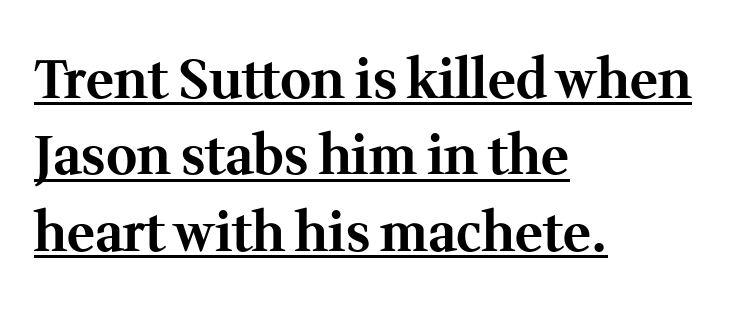
The image shows 53 px bold serif type, upright; set left-aligned, normal line spacing (1.44x), normal letter spacing, underlined; medium stroke contrast and a medium x-height.
